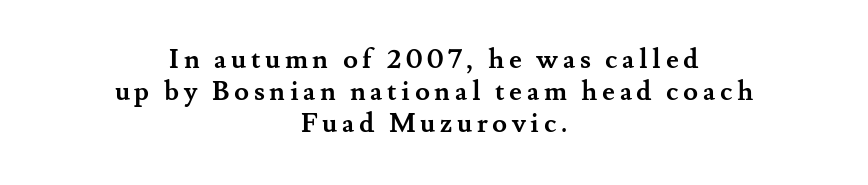
Typesetter's note: full bold, strokes at maximum text heaviness. Both edges are ragged and mirror each other, which tells us the setting is centered. Is there any slant? The stems are plumb. Unmarked baselines from the first word to the last.
